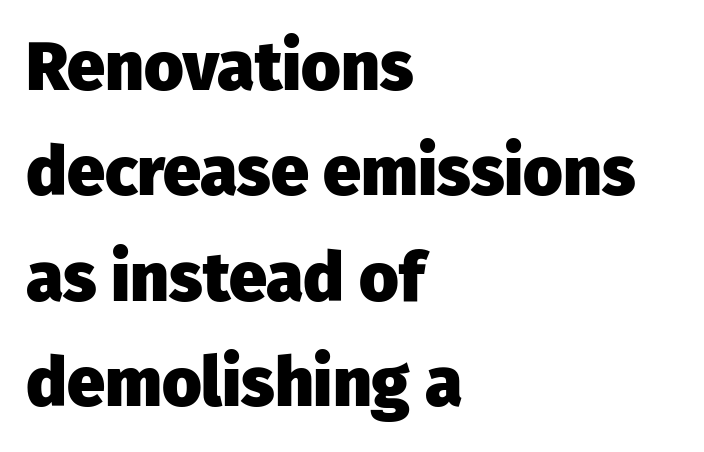
Q: Is the text bold? A: Yes.
Q: Is the text italic (slanted)? A: No, it is upright.
Q: Is the typeface a serif or a sans-serif typeface? A: Sans-serif.
Q: Is the text underlined? A: No.
Q: How is the paragraph aligned? A: Left-aligned.
Q: Is the spacing between letters normal or unusually wide? A: Normal.
Q: Is the spacing between lines tight, normal or loose? A: Normal.
Q: Width (condensed, normal, or wide)? A: Normal.
Q: Stroke contrast? A: Low.
Q: x-height? A: Medium.
Q: Monospaced? A: No.
